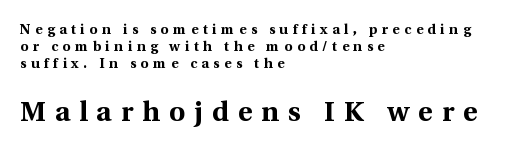
The image shows 28 px bold serif type, upright; set left-aligned, line spacing 1.21x, unusually wide letter spacing (+0.32 em), not underlined; the second (bottom) block is 2.0x larger; a medium x-height.
